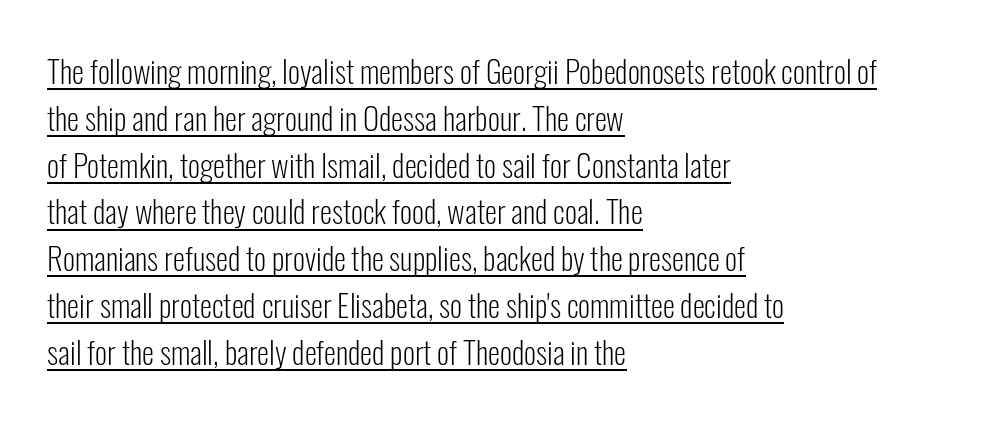
Q: Is the text bold? A: No.
Q: Is the text italic (slanted)? A: No, it is upright.
Q: Is the typeface a serif or a sans-serif typeface? A: Sans-serif.
Q: Is the text underlined? A: Yes.
Q: How is the paragraph aligned? A: Left-aligned.
Q: Is the spacing between letters normal or unusually wide? A: Normal.
Q: Is the spacing between lines tight, normal or loose? A: Normal.
Q: Width (condensed, normal, or wide)? A: Condensed.
Q: Stroke contrast? A: Low.
Q: x-height? A: Medium.
Q: Monospaced? A: No.
